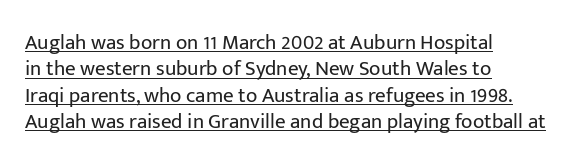
{"italic": "no", "bold": "no", "underline": "yes", "align": "left", "line_spacing": "normal", "line_spacing_ratio": 1.26, "letter_spacing": "normal", "letter_spacing_em": 0.0, "glyph_px": 21}
